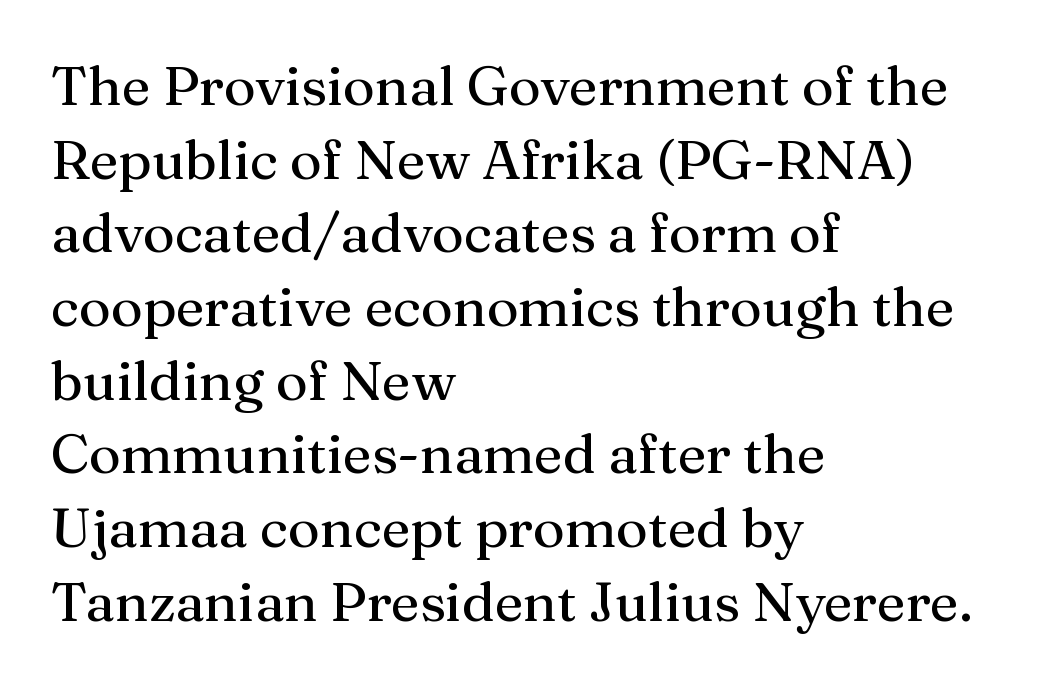
Default kerning and tracking; the words read as compact shapes. Here the designer chose a conventional face with non-uniform glyph widths. This is serif lettering, the kind often seen in printed books. Every character sits straight up, as roman type does. Leading matches the norm, producing a regular column.
